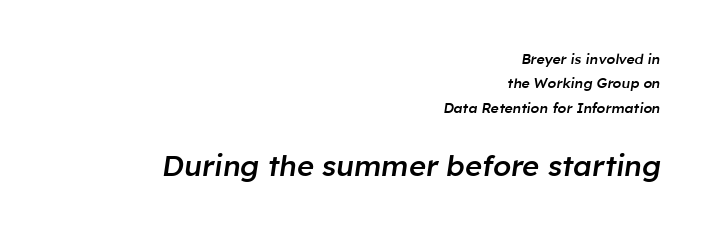
Would a proofreader flag this as italicized? Yes. The sample has been set in demibold, a notch under bold. Each letter keeps its own natural width here, so spacing adapts to shape. Students, note that the glyphs here touch the page at normal intervals. Size contrast runs from small at the top to large at the bottom.
